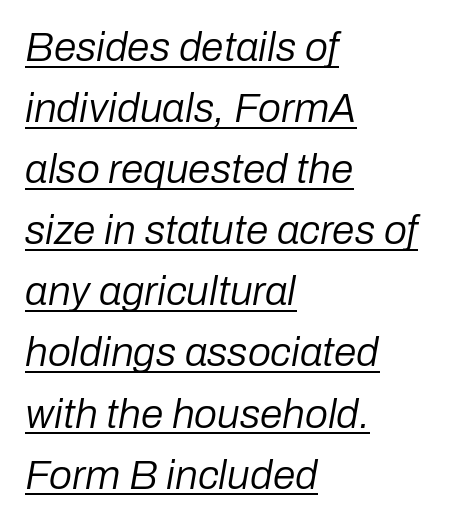
The image shows 41 px regular-weight type, italic (leaning right); set left-aligned, normal line spacing (1.49x), normal letter spacing, underlined; low stroke contrast and a medium x-height.
